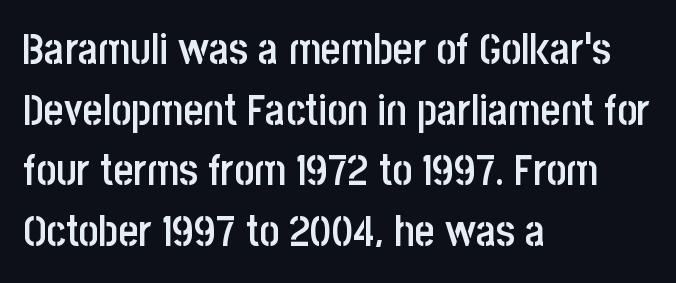
A typesetter would call this proportional, since set widths differ per character. One-word summary of the alignment: left. You can tell it's not italic because the verticals are truly vertical. Compared with typical paragraphs, the rows here are spaced about the same. Is this a sans? Yes — the strokes have no serifs. The area under the type is left untouched.
